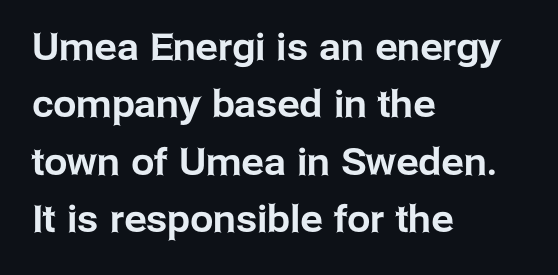
{"serif": "no", "italic": "no", "width": "normal", "stroke_contrast": "low", "x_height": "medium", "monospaced": "no", "underline": "no", "align": "left", "line_spacing": "normal", "line_spacing_ratio": 1.55, "letter_spacing": "normal", "letter_spacing_em": 0.0, "glyph_px": 37}
